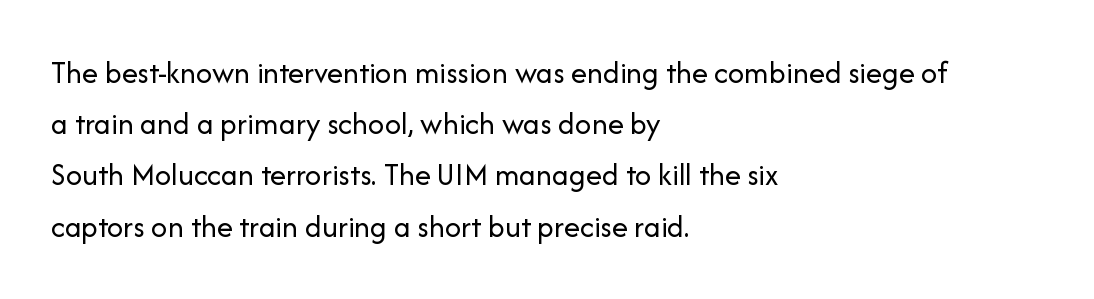
Reading down the column, the eye jumps a familiar distance to each next line. A student would call this left alignment; a typographer would say flush left, rag right. Are there feet on the stems? There aren't — it's a sans. Is this a fixed-width face? No — the glyphs have proportional, varying widths. Vertical stems look standard width or narrower in stroke.
